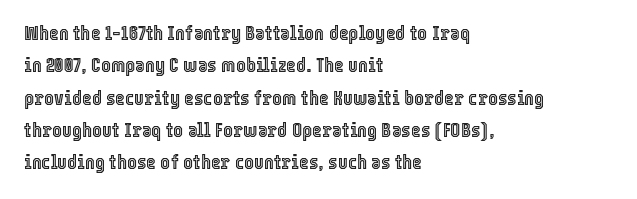
The image shows 21 px text type, upright; set left-aligned, normal line spacing (1.54x), normal letter spacing, not underlined.
